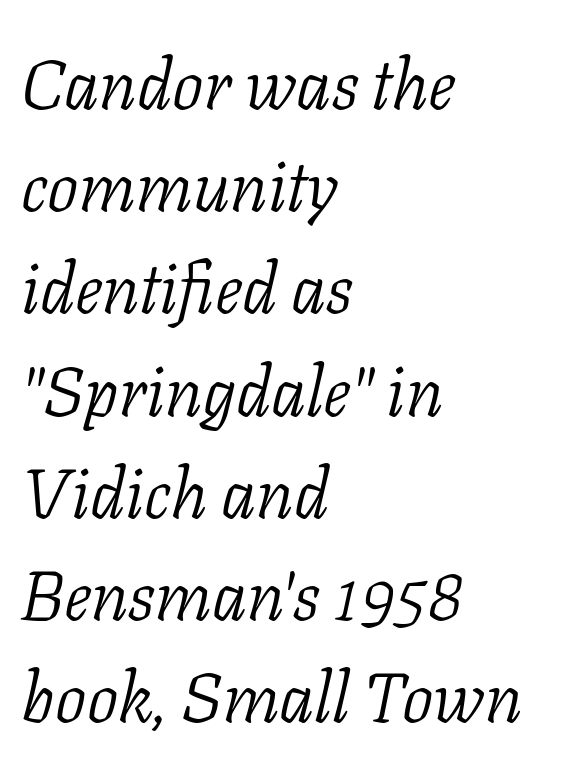
Letterform terminals end in serifs throughout the passage. All the whitespace from short lines collects on the right. Rows of type keep a routine distance in the vertical direction. The letters sit at their default tracking, neither squeezed nor spread.
